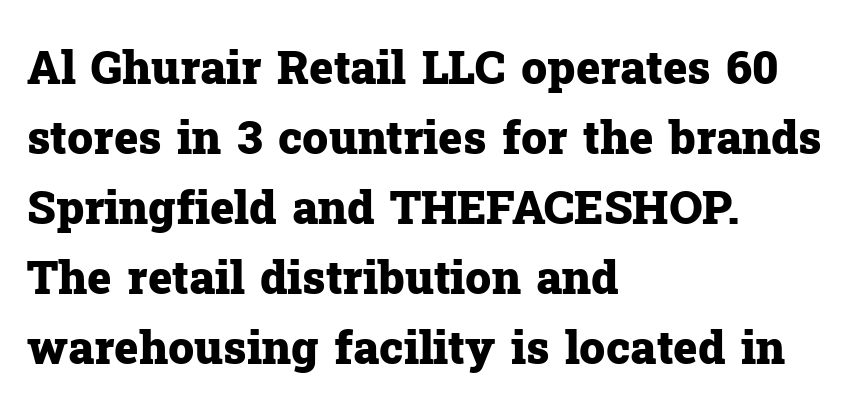
The image shows 46 px heavy serif type, upright; set left-aligned, normal line spacing (1.52x), normal letter spacing, not underlined; low stroke contrast and a medium x-height.
